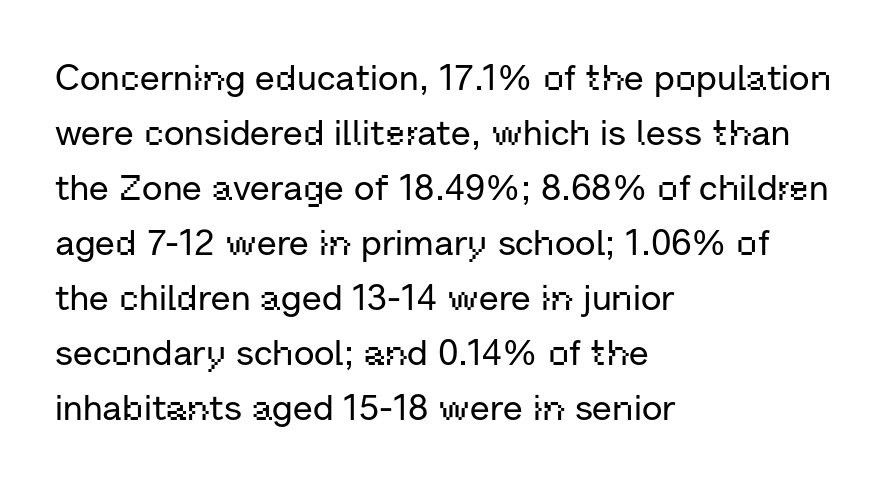
Q: Is the text italic (slanted)? A: No, it is upright.
Q: Is the typeface a serif or a sans-serif typeface? A: Sans-serif.
Q: Is the text underlined? A: No.
Q: How is the paragraph aligned? A: Left-aligned.
Q: Is the spacing between letters normal or unusually wide? A: Normal.
Q: Is the spacing between lines tight, normal or loose? A: Normal.
Q: Width (condensed, normal, or wide)? A: Normal.
Q: Stroke contrast? A: Low.
Q: x-height? A: Medium.
Q: Monospaced? A: No.
